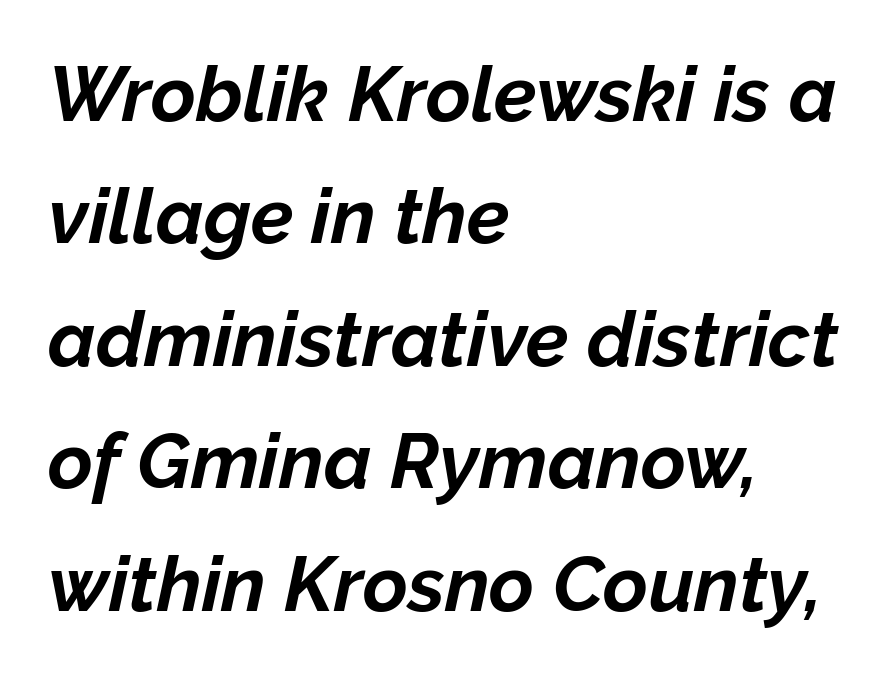
The image shows 77 px bold type, italic (leaning right); set left-aligned, normal line spacing (1.59x), normal letter spacing, not underlined; low stroke contrast and a medium x-height.
